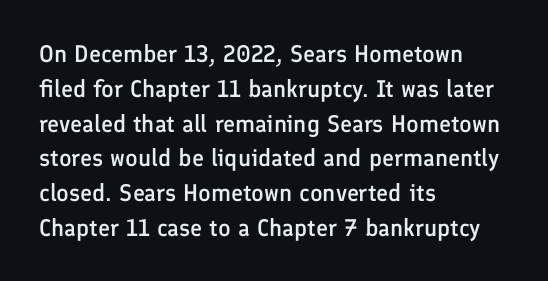
Notice how descenders clear the ascenders below comfortably — that's standard leading. It's the straight-up-and-down kind of type. Horizontally, the lines are justified to the leading edge only. Is the letter spacing exaggerated? No — it looks like the ordinary default. Semibold letterforms, between regular and bold.
